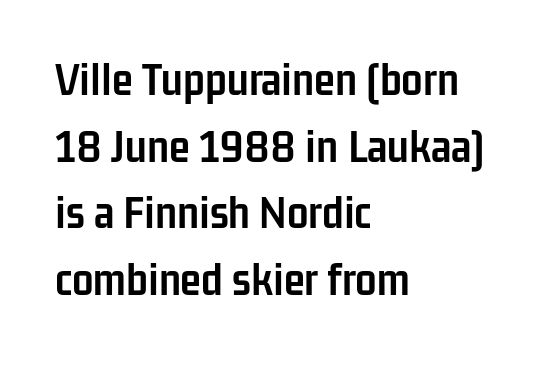
The image shows 48 px semibold, condensed sans-serif type, upright; set left-aligned, normal line spacing (1.39x), normal letter spacing, not underlined; low stroke contrast and a medium x-height.
